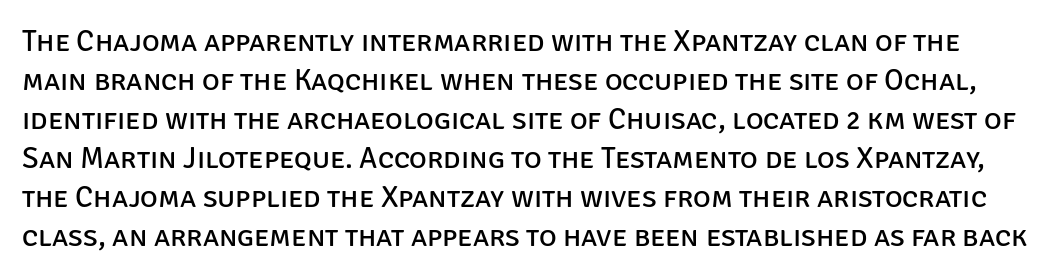
The image shows 30 px regular-weight sans-serif type, upright; set normal line spacing (1.3x), normal letter spacing, not underlined; low stroke contrast and a large x-height.
